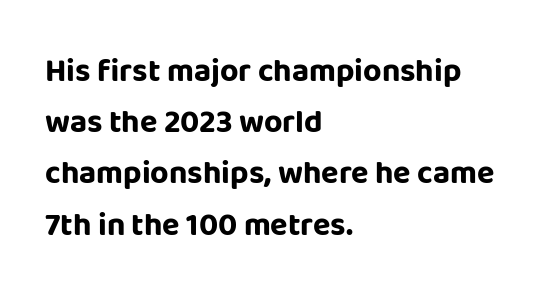
The image shows 32 px bold sans-serif type, upright; set left-aligned, normal line spacing (1.6x), normal letter spacing, not underlined; low stroke contrast and a large x-height.
